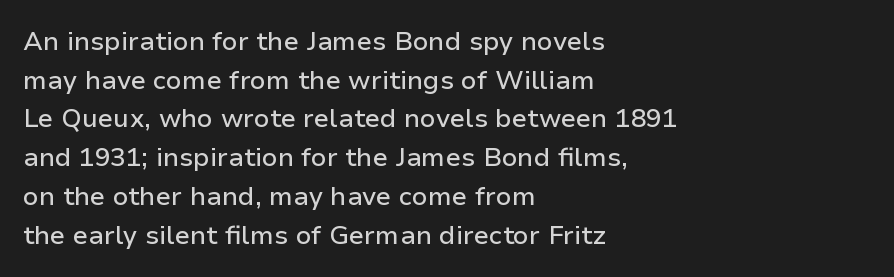
If you measured baseline to baseline, you'd find a middling distance. The line texture is even and compact thanks to regular tracking. Descender tails drop into unmarked territory. Posture: upright roman. Horizontally, the lines are justified to the leading edge only.
